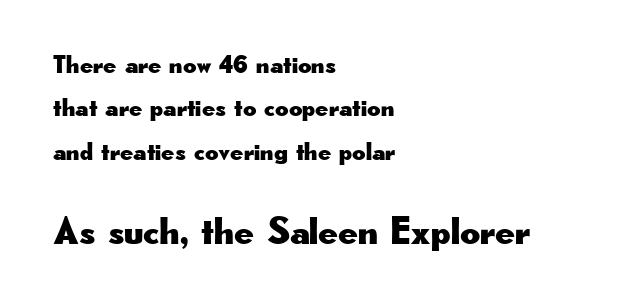
{"serif": "no", "italic": "no", "width": "wide", "stroke_contrast": "low", "x_height": "small", "monospaced": "no", "underline": "no", "align": "left", "line_spacing": "normal", "line_spacing_ratio": 1.67, "letter_spacing": "normal", "letter_spacing_em": 0.0, "larger_block": "second", "size_ratio": 1.5, "glyph_px": 39}
